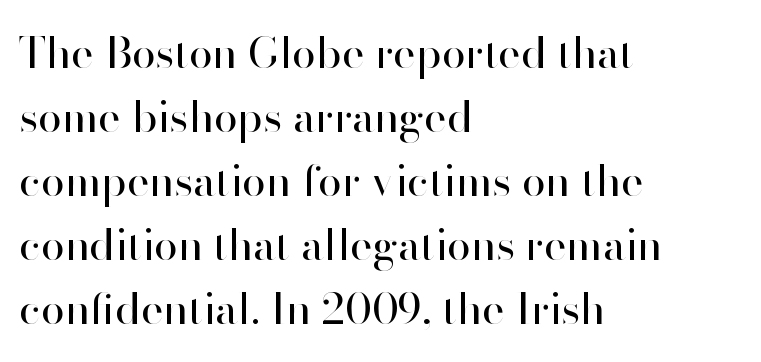
The image shows 43 px regular-weight sans-serif type, upright; set left-aligned, normal line spacing (1.49x), normal letter spacing, not underlined; high stroke contrast and a small x-height.
